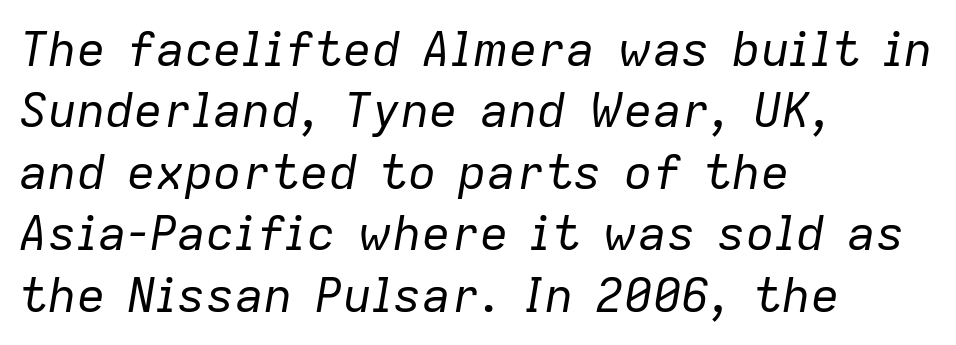
Posture: slanted. The vertical gap from one line to the next is medium. The rendering keeps characters at their native spacing. Here the designer chose a conventional face with non-uniform glyph widths.
